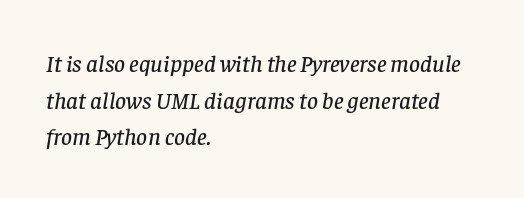
The image shows 24 px text type, italic (leaning right); set left-aligned, normal line spacing (1.53x), normal letter spacing, not underlined.
